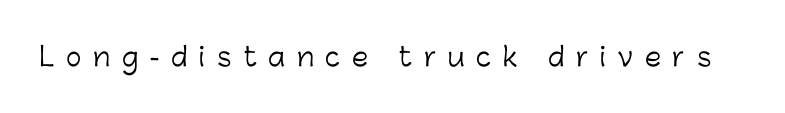
Q: Is the text bold? A: No.
Q: Is the text italic (slanted)? A: No, it is upright.
Q: Is the text underlined? A: No.
Q: Is the spacing between letters normal or unusually wide? A: Unusually wide.
